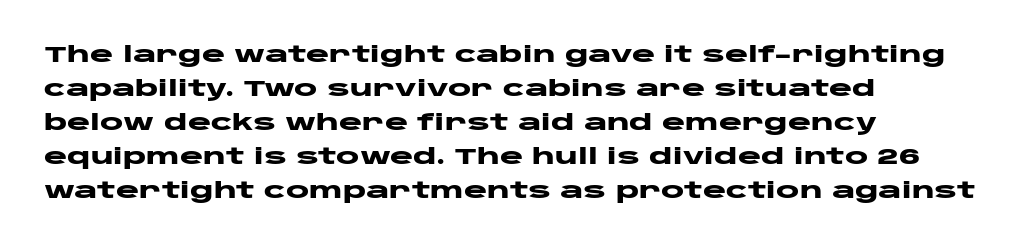
Underline: absent. Default kerning and tracking; the words read as compact shapes. Successive baselines arrive at the customary interval. You can tell it's not italic because the verticals are truly vertical. One-word summary of the alignment: left. These lines carry a lot of weight — the face is fully bold.
